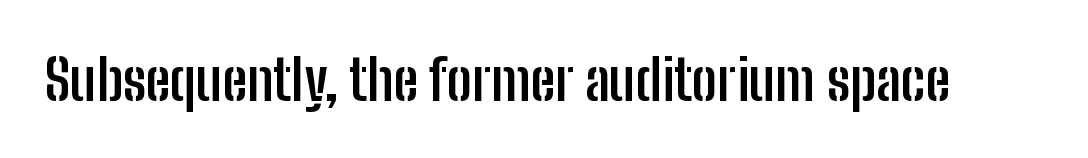
Students, note that the glyphs here touch the page at normal intervals. Decoration check: the copy has no underline. Every character sits straight up, as roman type does. Spacing verdict: proportional, widths tailored to each character. Pretty heavy lettering here — definitely bold. The letters carry no serifs — their stems end cleanly without finishing strokes.
